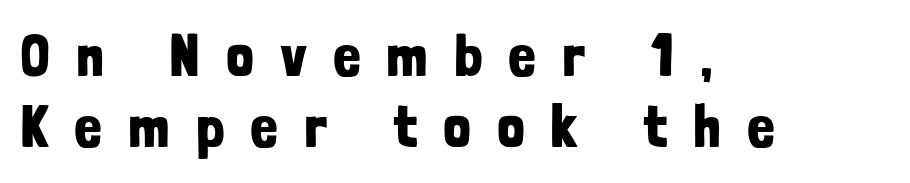
{"serif": "no", "italic": "no", "bold": "yes", "weight": "bold", "width": "condensed", "stroke_contrast": "low", "x_height": "medium", "monospaced": "no", "underline": "no", "align": "left", "line_spacing_ratio": 1.23, "letter_spacing": "wide", "letter_spacing_em": 0.48, "glyph_px": 58}
